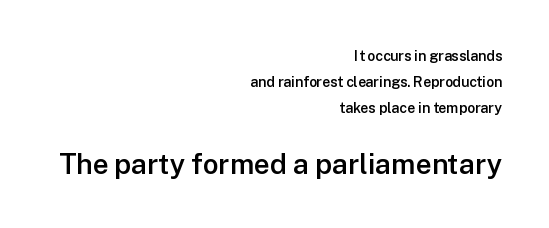
{"serif": "no", "italic": "no", "bold": "semi", "weight": "semibold", "width": "normal", "stroke_contrast": "low", "x_height": "medium", "monospaced": "no", "underline": "no", "align": "right", "line_spacing_ratio": 1.84, "letter_spacing": "normal", "letter_spacing_em": 0.0, "larger_block": "second", "size_ratio": 2.0, "glyph_px": 28}
